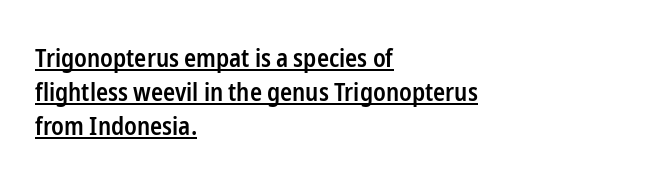
Q: Is the text bold? A: Semi-bold.
Q: Is the text italic (slanted)? A: No, it is upright.
Q: Is the text underlined? A: Yes.
Q: How is the paragraph aligned? A: Left-aligned.
Q: Is the spacing between letters normal or unusually wide? A: Normal.
Q: Is the spacing between lines tight, normal or loose? A: Normal.
